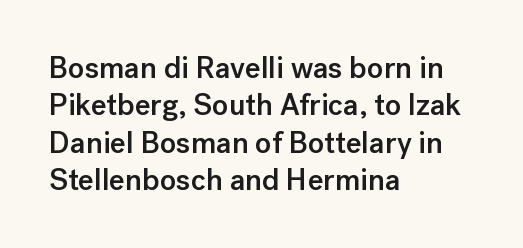
{"serif": "no", "italic": "no", "bold": "semi", "weight": "semibold", "width": "normal", "stroke_contrast": "low", "x_height": "medium", "monospaced": "no", "underline": "no", "align": "left", "line_spacing": "normal", "line_spacing_ratio": 1.25, "letter_spacing": "normal", "letter_spacing_em": 0.0, "glyph_px": 30}
